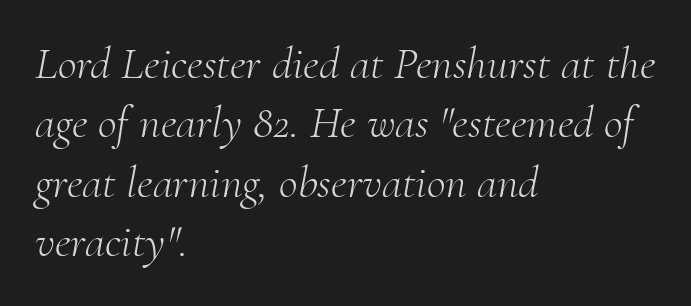
The image shows 46 px light serif type, italic (leaning right); set left-aligned, normal line spacing (1.29x), normal letter spacing, not underlined; medium stroke contrast and a small x-height.
